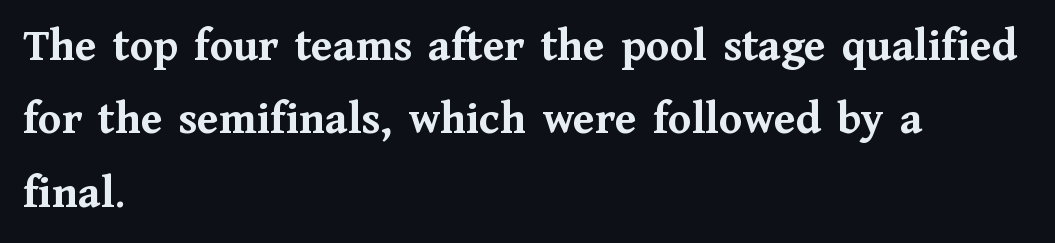
The image shows 47 px semibold serif type, upright; set left-aligned, normal line spacing (1.56x), normal letter spacing, not underlined; medium stroke contrast and a medium x-height.
